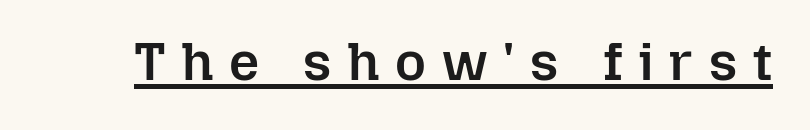
Q: Is the text bold? A: Semi-bold.
Q: Is the text italic (slanted)? A: No, it is upright.
Q: Is the text underlined? A: Yes.
Q: Is the spacing between letters normal or unusually wide? A: Unusually wide.
Q: Width (condensed, normal, or wide)? A: Normal.
Q: Stroke contrast? A: Low.
Q: x-height? A: Medium.
Q: Monospaced? A: No.
